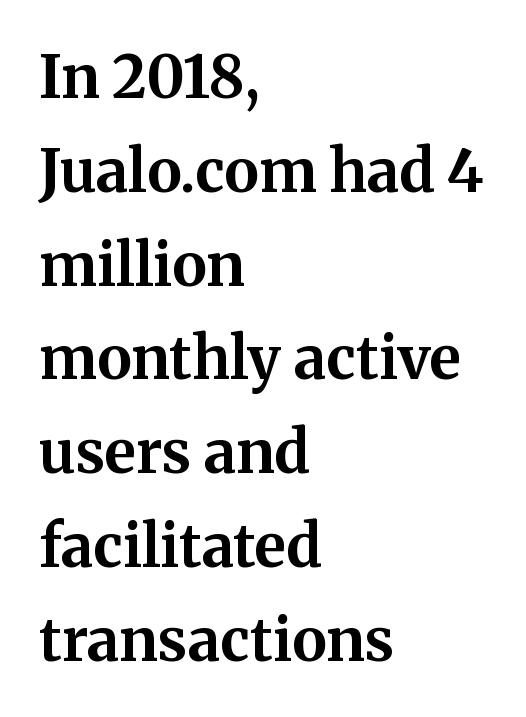
Q: Is the text bold? A: Yes.
Q: Is the text italic (slanted)? A: No, it is upright.
Q: Is the typeface a serif or a sans-serif typeface? A: Serif.
Q: Is the text underlined? A: No.
Q: How is the paragraph aligned? A: Left-aligned.
Q: Is the spacing between letters normal or unusually wide? A: Normal.
Q: Is the spacing between lines tight, normal or loose? A: Normal.
Q: Width (condensed, normal, or wide)? A: Normal.
Q: Stroke contrast? A: Medium.
Q: x-height? A: Medium.
Q: Monospaced? A: No.
